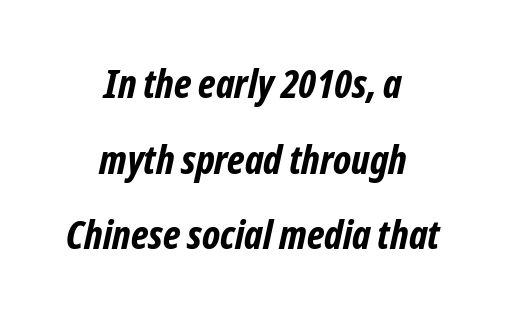
{"serif": "no", "bold": "yes", "weight": "bold", "width": "condensed", "stroke_contrast": "low", "x_height": "medium", "monospaced": "no", "underline": "no", "align": "center", "line_spacing_ratio": 1.89, "letter_spacing": "normal", "letter_spacing_em": 0.0, "glyph_px": 40}
